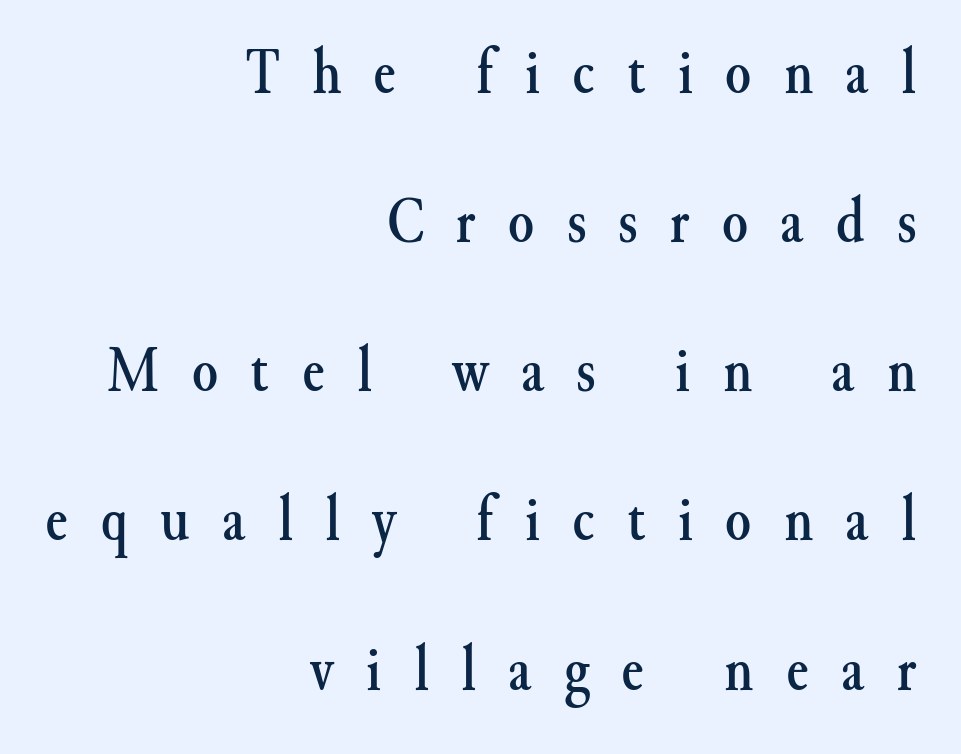
The image shows 66 px serif type, upright; set right-aligned, loose line spacing (2.26x), unusually wide letter spacing (+0.49 em), not underlined; medium stroke contrast and a small x-height.
